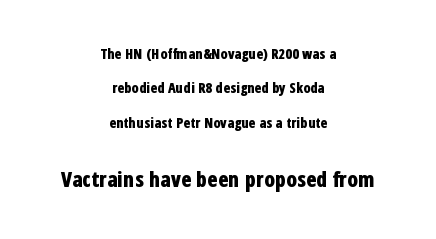
This rendering uses center alignment, leaving both contours irregular but symmetric. Honestly, the letter spacing is just normal — you wouldn't notice it. What weight is shown? A full bold with thick strokes. Do the letters lean? They stand straight. The space beneath each line is pristine and unruled. Look at the glyph heights: the lower group is clearly the bigger setting.
